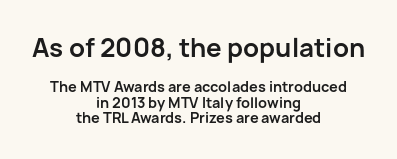
Q: Is the text bold? A: Yes.
Q: Is the text italic (slanted)? A: No, it is upright.
Q: Is the text underlined? A: No.
Q: How is the paragraph aligned? A: Centered.
Q: Is the spacing between letters normal or unusually wide? A: Normal.
Q: Is the spacing between lines tight, normal or loose? A: Tight.
Q: Which block of text is set in a larger size, the first (top) or the second (bottom)? A: The first (top) one.
